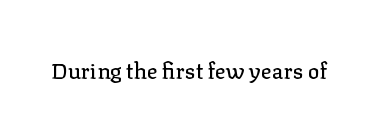
The image shows 22 px text type, upright; set normal letter spacing, not underlined.
